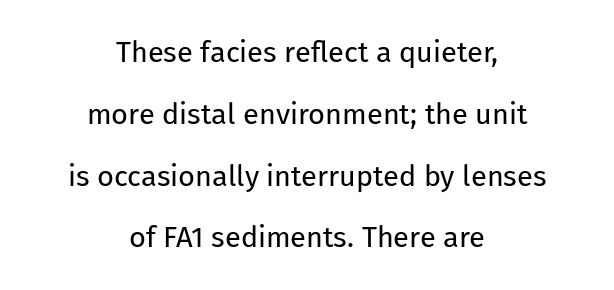
The image shows 29 px regular-weight sans-serif type, upright; set centered, loose line spacing (2.13x), normal letter spacing, not underlined; low stroke contrast and a medium x-height.
